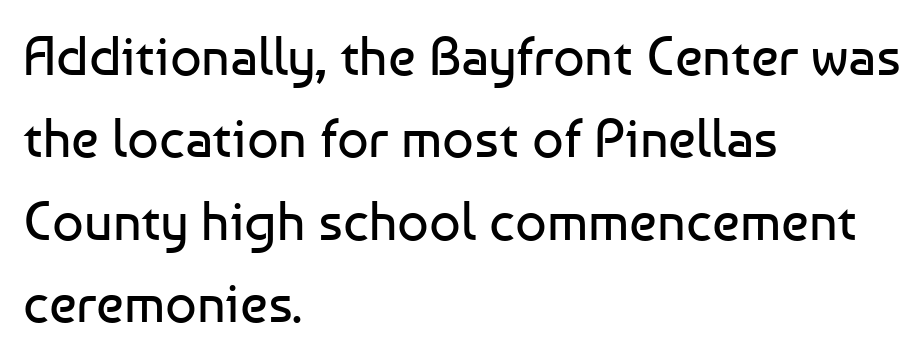
{"serif": "no", "italic": "no", "bold": "no", "weight": "regular", "width": "normal", "stroke_contrast": "low", "x_height": "medium", "monospaced": "no", "underline": "no", "align": "left", "line_spacing": "normal", "line_spacing_ratio": 1.5, "letter_spacing": "normal", "letter_spacing_em": 0.0, "glyph_px": 55}
